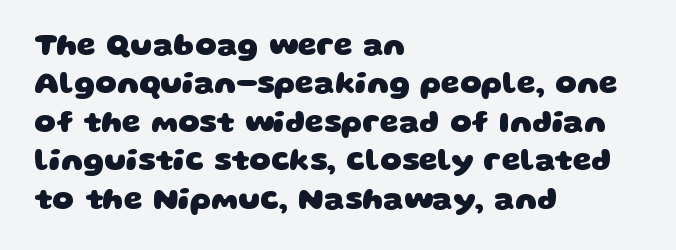
Q: Is the text bold? A: Yes.
Q: Is the typeface a serif or a sans-serif typeface? A: Sans-serif.
Q: Is the text underlined? A: No.
Q: How is the paragraph aligned? A: Left-aligned.
Q: Is the spacing between letters normal or unusually wide? A: Normal.
Q: Is the spacing between lines tight, normal or loose? A: Normal.
Q: Width (condensed, normal, or wide)? A: Wide.
Q: Stroke contrast? A: Low.
Q: x-height? A: Large.
Q: Monospaced? A: No.
